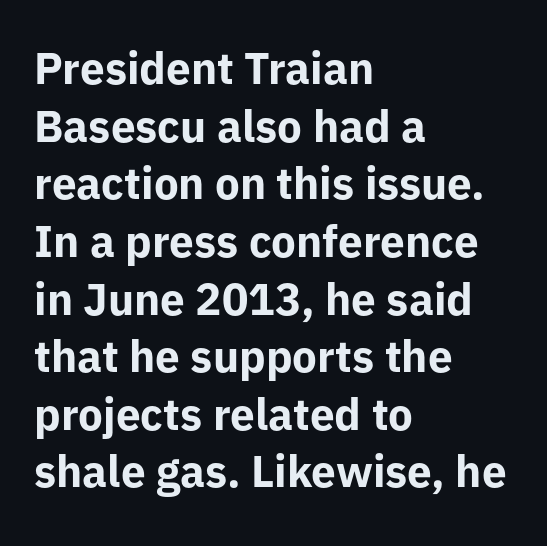
The lettering holds an erect, upright posture throughout. What stands out about the letter spacing? Nothing — it is the standard amount. The passage shown is typed in a proportional face where columns would drift. The strip under each line holds only bare page.
